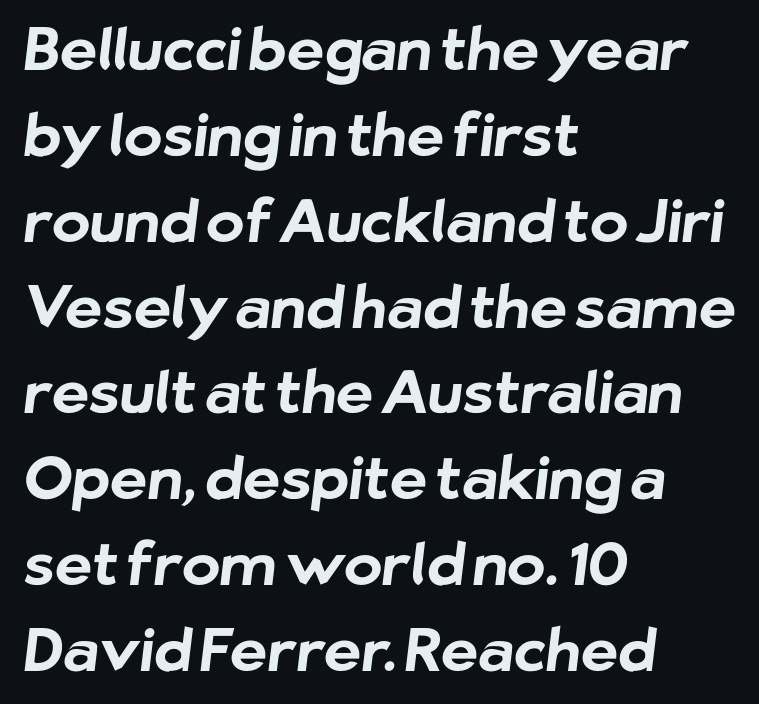
Q: Is the text bold? A: Yes.
Q: Is the typeface a serif or a sans-serif typeface? A: Sans-serif.
Q: Is the text underlined? A: No.
Q: How is the paragraph aligned? A: Left-aligned.
Q: Is the spacing between letters normal or unusually wide? A: Normal.
Q: Is the spacing between lines tight, normal or loose? A: Normal.
Q: Width (condensed, normal, or wide)? A: Normal.
Q: Stroke contrast? A: Low.
Q: x-height? A: Medium.
Q: Monospaced? A: No.
